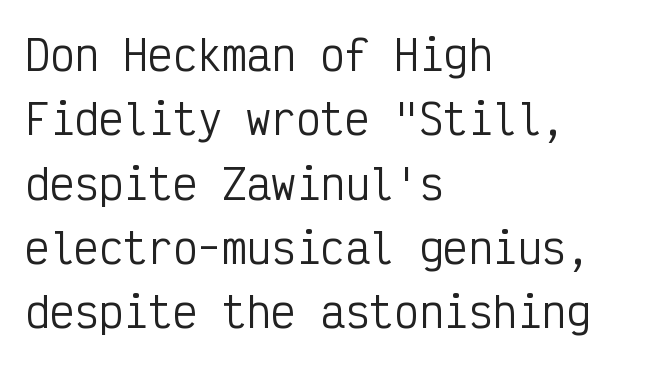
Each letter's strokes conclude bluntly, with no projecting serifs. Reading down the block, your eye returns to a fixed left position each line. The rendering uses typewriter-style spacing with identical character cells. The rendering uses a moderate line-height, typical for paragraphs. Stroke thickness stays within the range of a standard reading face or lighter. Rendered with straight, roman letterforms.
